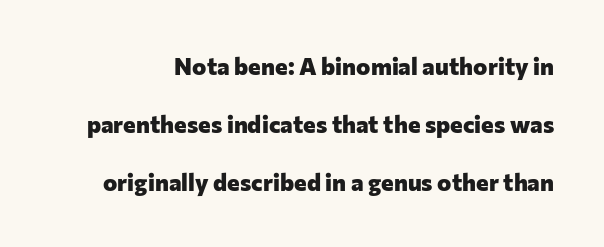
The image shows 24 px bold type, upright; set loose line spacing (2.42x), normal letter spacing, not underlined.
